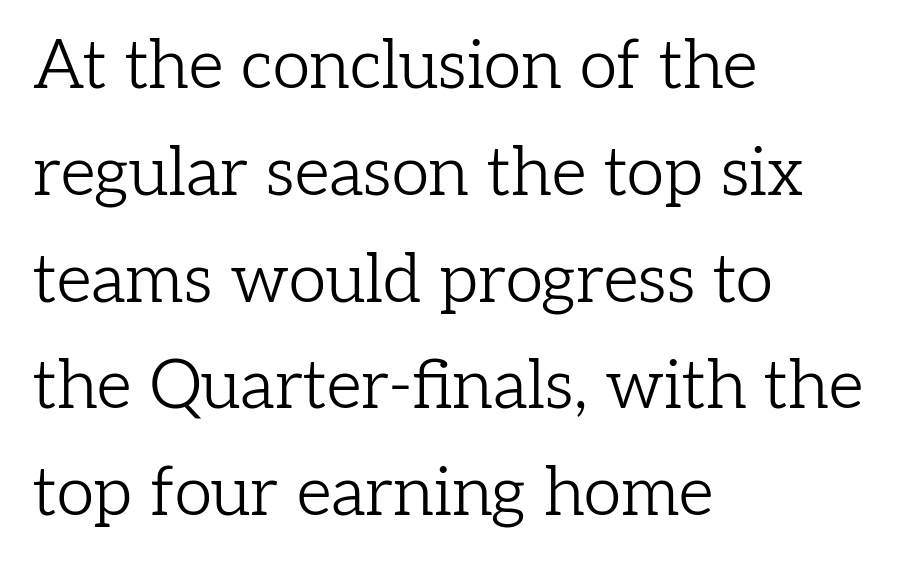
{"serif": "yes", "italic": "no", "bold": "no", "weight": "light", "width": "normal", "stroke_contrast": "low", "x_height": "medium", "monospaced": "no", "underline": "no", "align": "left", "line_spacing": "normal", "line_spacing_ratio": 1.57, "letter_spacing": "normal", "letter_spacing_em": 0.0, "glyph_px": 68}
